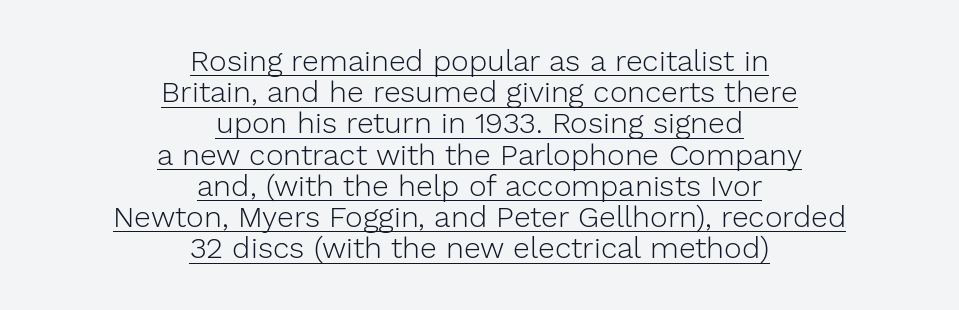
The image shows 30 px light sans-serif type, upright; set centered, tight line spacing (1.04x), normal letter spacing, underlined; low stroke contrast and a medium x-height.
